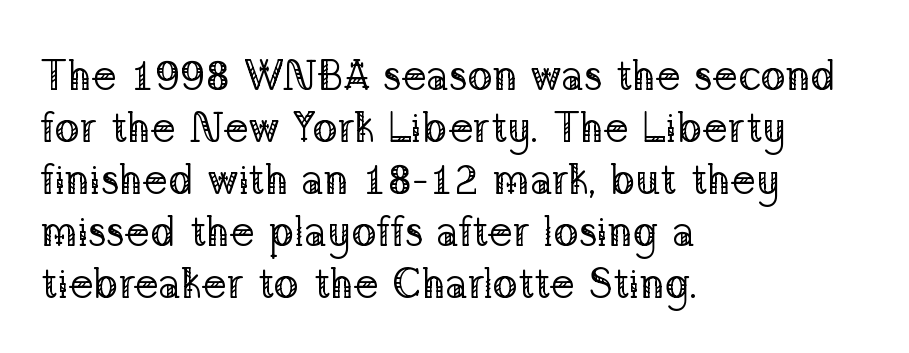
Q: Is the text bold? A: No.
Q: Is the text italic (slanted)? A: No, it is upright.
Q: Is the typeface a serif or a sans-serif typeface? A: Serif.
Q: Is the text underlined? A: No.
Q: How is the paragraph aligned? A: Left-aligned.
Q: Is the spacing between letters normal or unusually wide? A: Normal.
Q: Width (condensed, normal, or wide)? A: Normal.
Q: Stroke contrast? A: Low.
Q: x-height? A: Medium.
Q: Monospaced? A: No.
